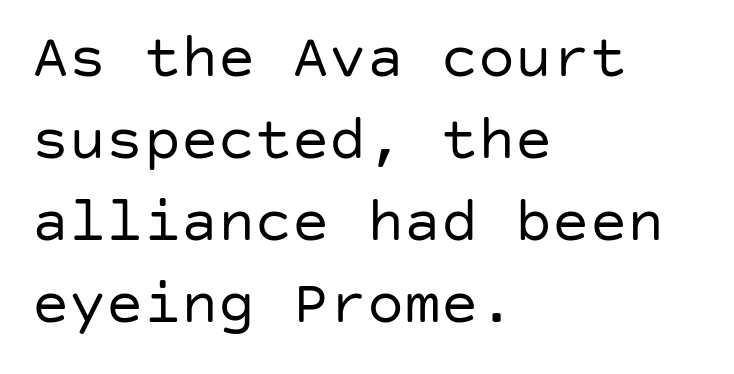
The image shows 62 px regular-weight sans-serif type, upright; set left-aligned, normal line spacing (1.32x), normal letter spacing, not underlined; low stroke contrast and a large x-height.
